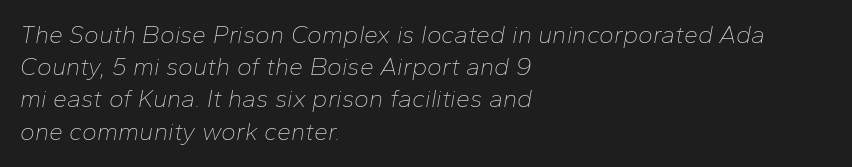
Compared with ordinary roman type, these characters are visibly tilted. The line-height multiplier appears to be the usual default. Words float on clear page, feet unadorned. Heaviness? Minimal to ordinary, like unemphasized prose.
